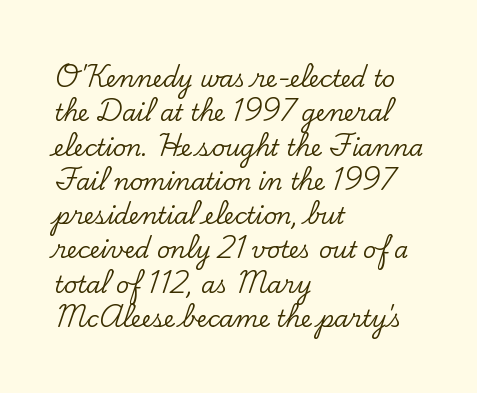
If you drew a ruler down the left edge, every line would touch it. Any mark beneath the type? The region is blank. Vertical spacing — default.
